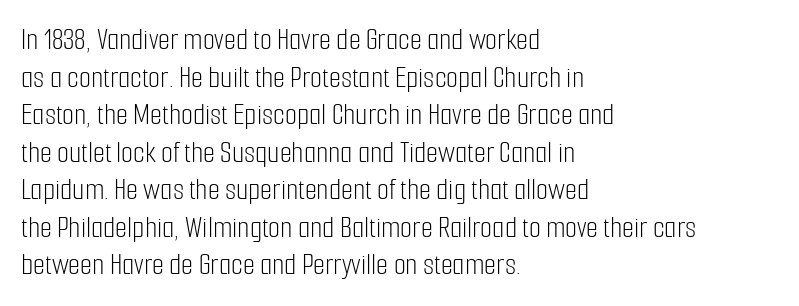
Serifs: no, the terminals of the letterforms are clean. Spacing between characters is what you'd get straight out of the box. Stems and bowls with no extra thickness — not bold. The face used here is proportionally spaced, like ordinary book or web type. The font's upright variant was chosen for this text.
